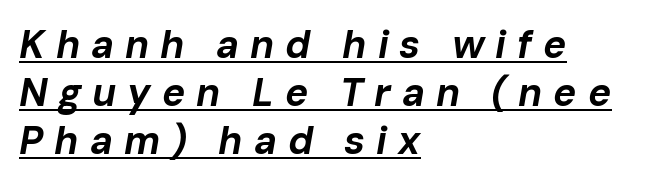
{"italic": "yes", "lean": "right", "slant_degrees": 10, "bold": "yes", "weight": "bold", "width": "normal", "stroke_contrast": "low", "x_height": "medium", "monospaced": "no", "underline": "yes", "align": "left", "line_spacing_ratio": 1.23, "letter_spacing": "wide", "letter_spacing_em": 0.28, "glyph_px": 39}
